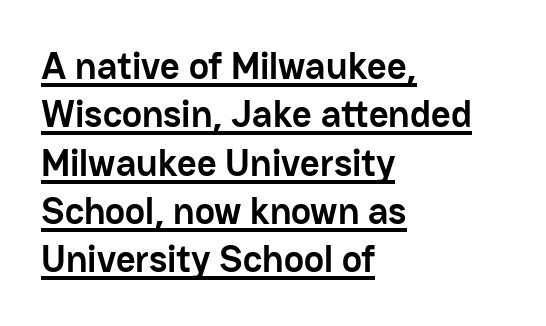
{"serif": "no", "italic": "no", "bold": "yes", "weight": "semibold", "width": "normal", "stroke_contrast": "low", "x_height": "medium", "monospaced": "no", "underline": "yes", "align": "left", "line_spacing": "normal", "line_spacing_ratio": 1.27, "letter_spacing": "normal", "letter_spacing_em": 0.0, "glyph_px": 38}
